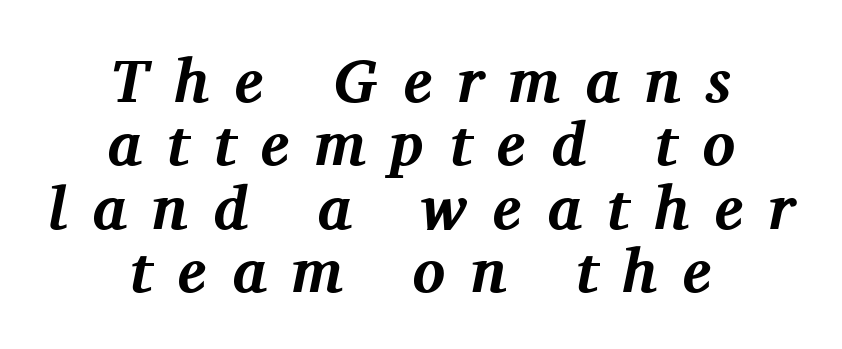
Q: Is the text bold? A: Yes.
Q: Is the text italic (slanted)? A: Yes, it leans right by about 11 degrees.
Q: Is the typeface a serif or a sans-serif typeface? A: Serif.
Q: Is the text underlined? A: No.
Q: How is the paragraph aligned? A: Centered.
Q: Is the spacing between letters normal or unusually wide? A: Unusually wide.
Q: Is the spacing between lines tight, normal or loose? A: Tight.
Q: Width (condensed, normal, or wide)? A: Normal.
Q: Stroke contrast? A: Medium.
Q: x-height? A: Medium.
Q: Monospaced? A: No.
